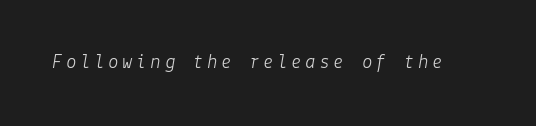
Q: Is the text bold? A: No.
Q: Is the text italic (slanted)? A: Yes, it leans right by about 9 degrees.
Q: Is the text underlined? A: No.
